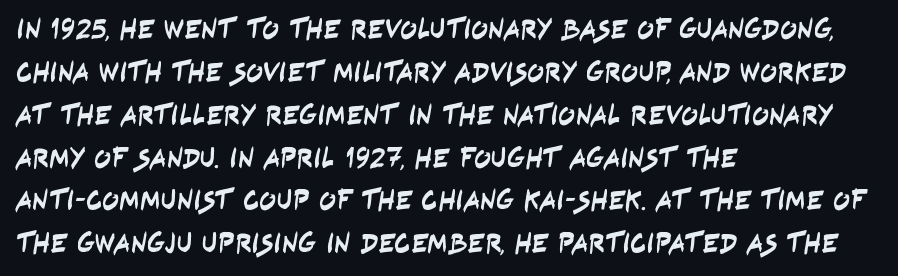
The image shows 28 px condensed sans-serif type; set left-aligned, normal line spacing (1.53x), normal letter spacing, not underlined; low stroke contrast and a large x-height.
